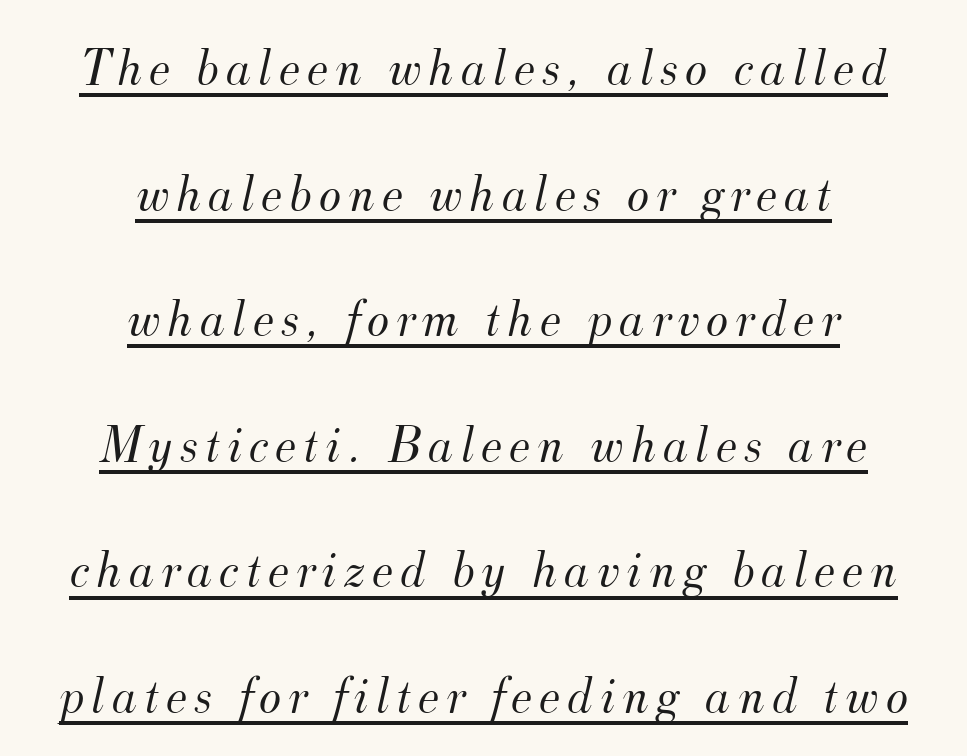
Q: Is the text bold? A: No.
Q: Is the text italic (slanted)? A: Yes, it leans right by about 12 degrees.
Q: Is the typeface a serif or a sans-serif typeface? A: Serif.
Q: Is the text underlined? A: Yes.
Q: How is the paragraph aligned? A: Centered.
Q: Is the spacing between lines tight, normal or loose? A: Loose.
Q: Width (condensed, normal, or wide)? A: Normal.
Q: Stroke contrast? A: Medium.
Q: x-height? A: Small.
Q: Monospaced? A: No.
